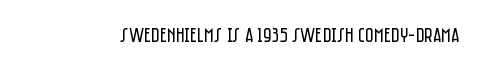
The passage shown is not underscored anywhere. The font's upright variant was chosen for this text. Stems here are at most as thick as an everyday book face. Observe the ordinary spacing: letters are neighbours, not strangers.
